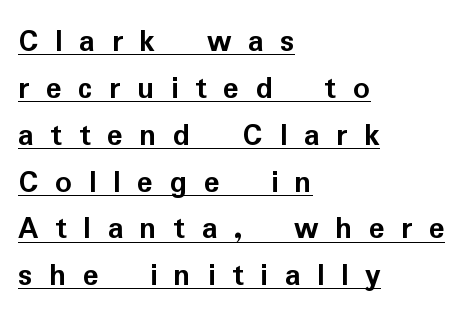
The image shows 33 px semibold sans-serif type, upright; set left-aligned, normal line spacing (1.42x), unusually wide letter spacing (+0.5 em), underlined; low stroke contrast and a medium x-height.
